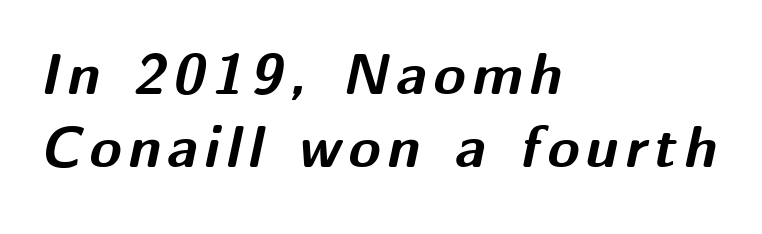
The image shows 58 px bold type, italic (leaning right); set left-aligned, normal line spacing (1.26x), not underlined; medium stroke contrast and a medium x-height.
